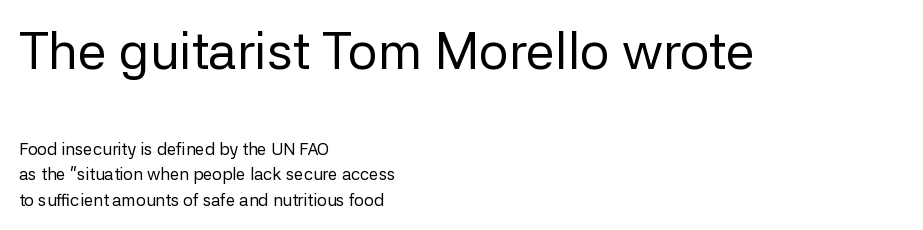
The image shows 52 px regular-weight sans-serif type, upright; set left-aligned, normal line spacing (1.49x), normal letter spacing, not underlined; the first (top) block is 3.06x larger; low stroke contrast and a medium x-height.
